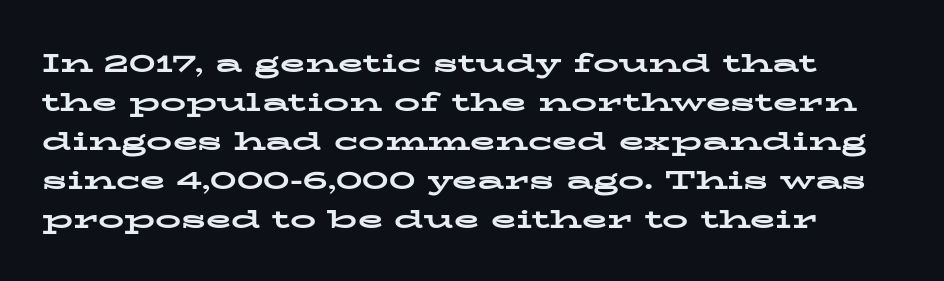
Baseline-to-baseline distance is the conventional proportion of letter height. How are the letters spaced? Ordinarily, with no added tracking. Beneath every word, the page is bare. These words are printed bold, with thick strokes throughout.
